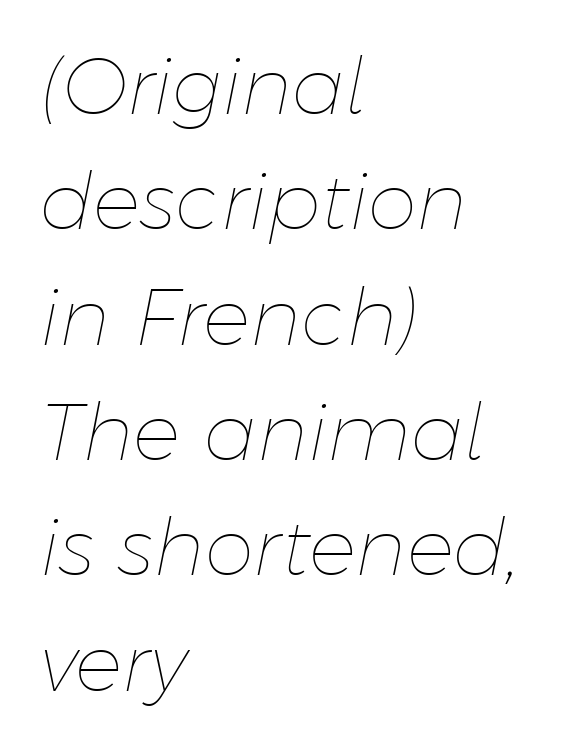
{"italic": "yes", "lean": "right", "slant_degrees": 11, "bold": "no", "weight": "thin", "width": "normal", "stroke_contrast": "low", "x_height": "medium", "monospaced": "no", "underline": "no", "align": "left", "line_spacing": "normal", "line_spacing_ratio": 1.46, "letter_spacing": "normal", "letter_spacing_em": 0.0, "glyph_px": 79}
